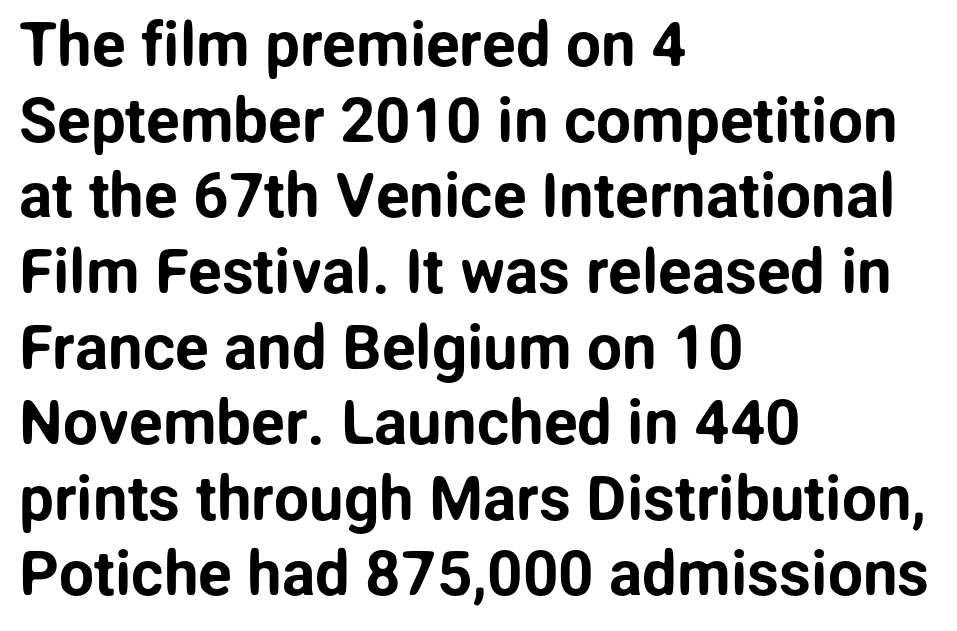
Plain, unruled lines of type. Look at the tracking — it's just the regular setting, nothing added. The lines in this sample share a left origin and differ only in where they stop. The face used here is proportionally spaced, like ordinary book or web type. A sans-serif font was chosen for this passage. The lettering stays uniformly vertical, giving the passage a roman look.
